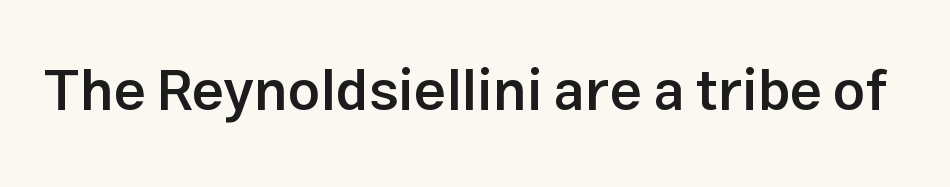
{"serif": "no", "italic": "no", "bold": "semi", "weight": "semibold", "width": "normal", "stroke_contrast": "low", "x_height": "medium", "monospaced": "no", "underline": "no", "letter_spacing": "normal", "letter_spacing_em": 0.0, "glyph_px": 57}
